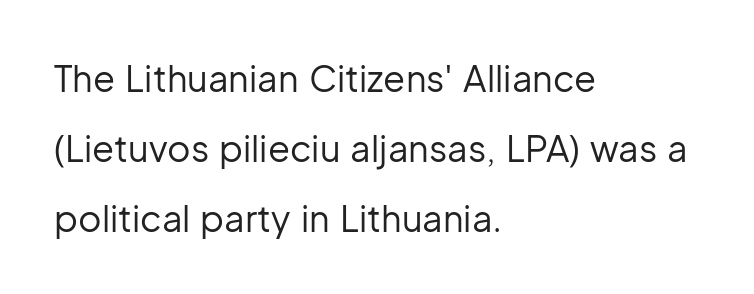
The lines are spread far apart with generous leading. Characters follow at the spacing the type designer built in. Is this a fixed-width face? No — the glyphs have proportional, varying widths. This sample is left-justified, so line endings fall wherever the words run out.
